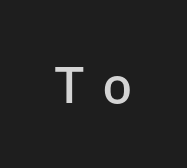
{"serif": "no", "italic": "no", "bold": "semi", "weight": "semibold", "width": "normal", "stroke_contrast": "low", "x_height": "medium", "monospaced": "yes", "underline": "no", "letter_spacing": "wide", "letter_spacing_em": 0.34, "glyph_px": 51}
